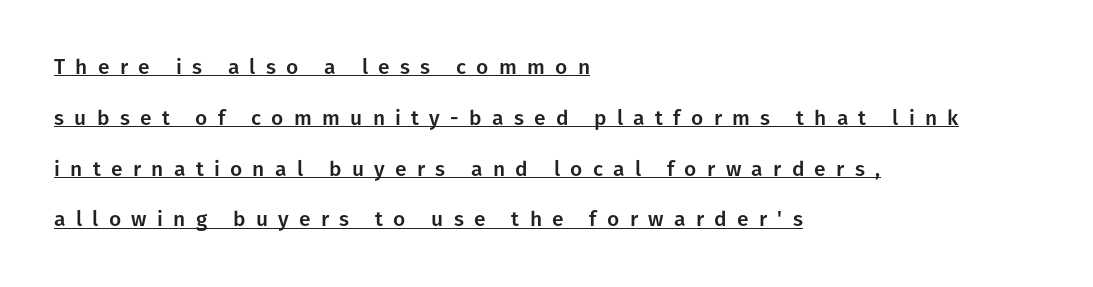
Q: Is the text italic (slanted)? A: No, it is upright.
Q: Is the text underlined? A: Yes.
Q: How is the paragraph aligned? A: Left-aligned.
Q: Is the spacing between letters normal or unusually wide? A: Unusually wide.
Q: Is the spacing between lines tight, normal or loose? A: Loose.
